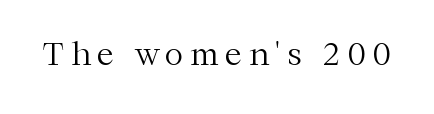
On a weight scale, this lands at 450 or below. The rendering uses natural spacing where letterforms have individual widths. Ascenders rise straight up at ninety degrees. Clear beneath every line of the passage.
